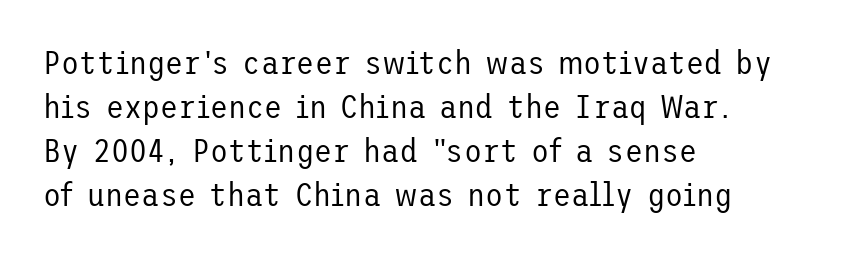
Q: Is the text bold? A: No.
Q: Is the text italic (slanted)? A: No, it is upright.
Q: Is the typeface a serif or a sans-serif typeface? A: Sans-serif.
Q: Is the text underlined? A: No.
Q: How is the paragraph aligned? A: Left-aligned.
Q: Is the spacing between letters normal or unusually wide? A: Normal.
Q: Is the spacing between lines tight, normal or loose? A: Normal.
Q: Width (condensed, normal, or wide)? A: Normal.
Q: Stroke contrast? A: Low.
Q: x-height? A: Medium.
